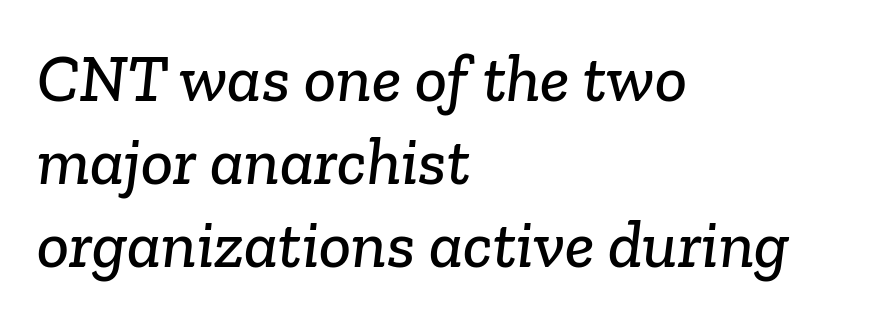
The image shows 67 px serif type; set left-aligned, line spacing 1.24x, normal letter spacing, not underlined; low stroke contrast and a medium x-height.
